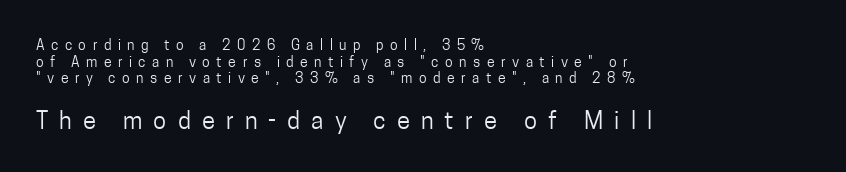
The image shows 24 px text type, upright; set left-aligned, line spacing 1.19x, unusually wide letter spacing (+0.46 em), not underlined; the second (bottom) block is 1.71x larger.
